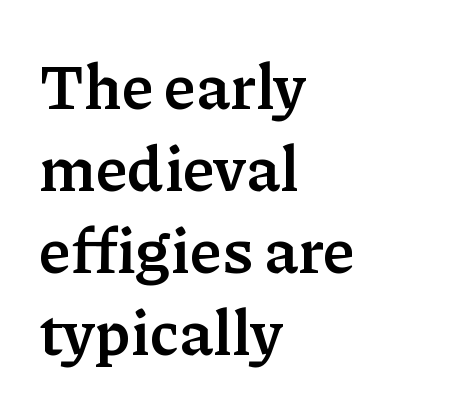
Q: Is the text bold? A: Yes.
Q: Is the text italic (slanted)? A: No, it is upright.
Q: Is the typeface a serif or a sans-serif typeface? A: Serif.
Q: Is the text underlined? A: No.
Q: How is the paragraph aligned? A: Left-aligned.
Q: Is the spacing between letters normal or unusually wide? A: Normal.
Q: Is the spacing between lines tight, normal or loose? A: Normal.
Q: Width (condensed, normal, or wide)? A: Normal.
Q: Stroke contrast? A: Low.
Q: x-height? A: Medium.
Q: Monospaced? A: No.
